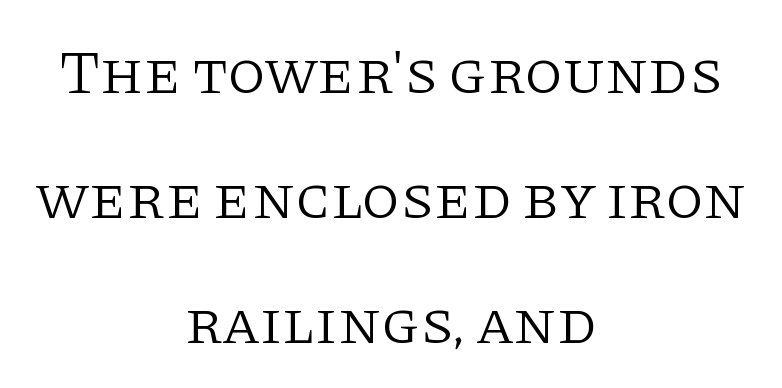
The image shows 62 px light serif type, upright; set centered, loose line spacing (2.02x), normal letter spacing, not underlined; low stroke contrast and a large x-height.
